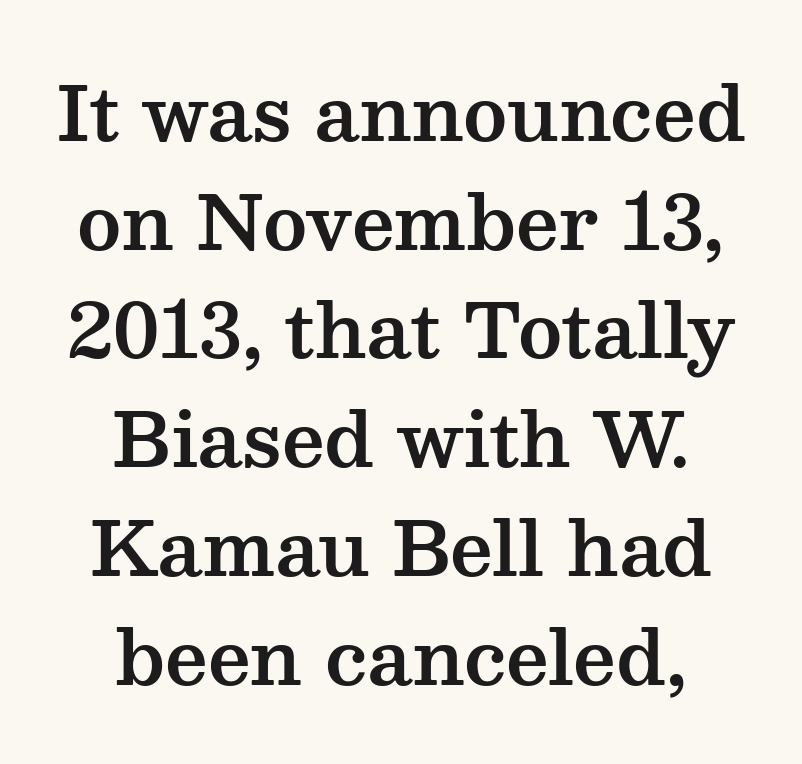
In terms of leading, this rendering sits right in the middle. Upright lettering throughout. The letterforms sit shoulder to shoulder at normal distance. Here the designer chose a conventional face with non-uniform glyph widths. Clear beneath every line of the passage. The face used here is seriffed, in the tradition of book romans.
